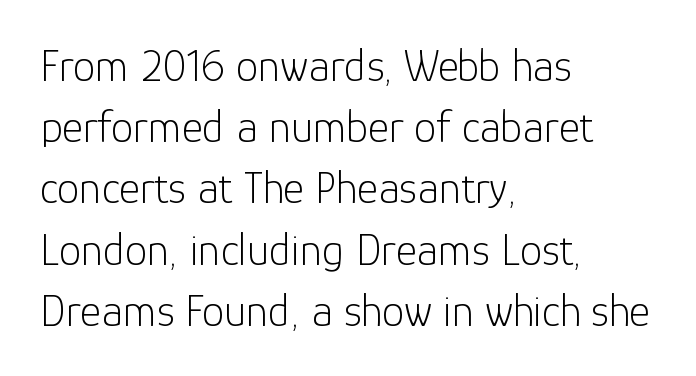
The image shows 45 px light sans-serif type, upright; set left-aligned, normal line spacing (1.36x), normal letter spacing, not underlined; low stroke contrast and a medium x-height.
